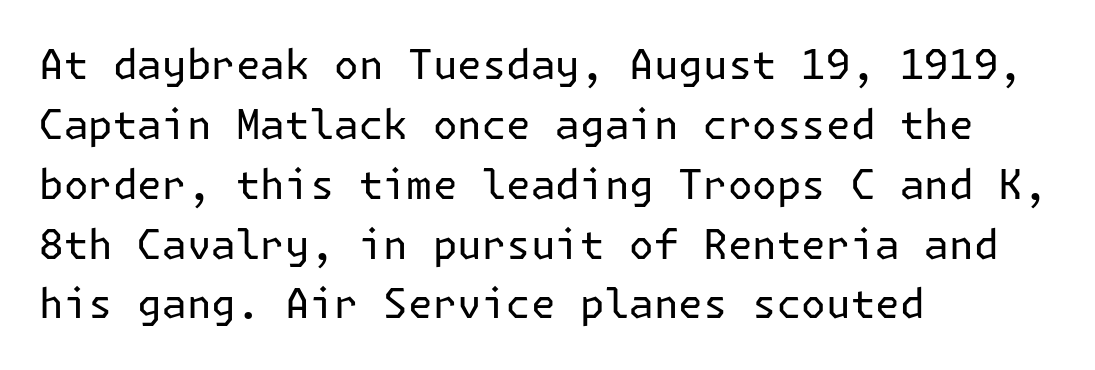
{"serif": "no", "italic": "no", "bold": "no", "weight": "regular", "width": "normal", "stroke_contrast": "low", "x_height": "medium", "underline": "no", "align": "left", "line_spacing": "normal", "line_spacing_ratio": 1.46, "letter_spacing": "normal", "letter_spacing_em": 0.0, "glyph_px": 41}
